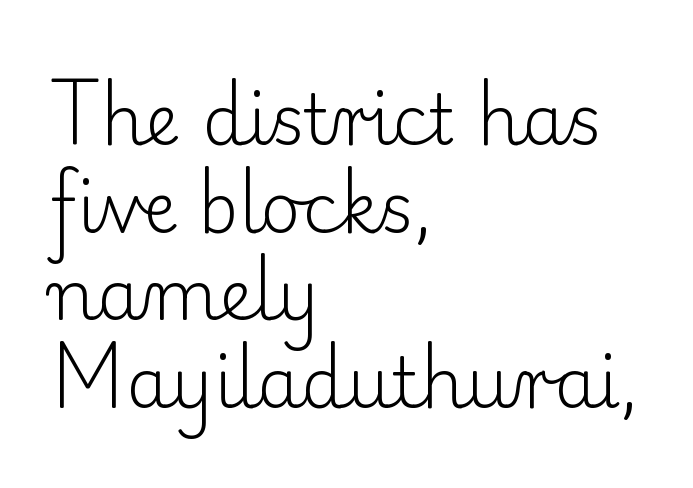
The image shows 69 px light type, upright; set left-aligned, normal line spacing (1.27x), normal letter spacing, not underlined; low stroke contrast and a small x-height.
